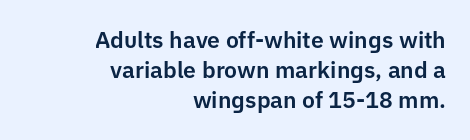
The image shows 23 px text type, upright; set right-aligned, normal line spacing (1.31x), normal letter spacing, not underlined.
